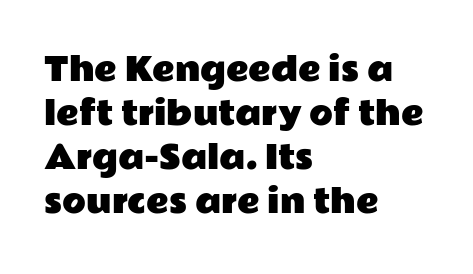
{"serif": "no", "italic": "no", "width": "wide", "stroke_contrast": "low", "x_height": "medium", "monospaced": "no", "underline": "no", "align": "left", "line_spacing": "normal", "line_spacing_ratio": 1.42, "letter_spacing": "normal", "letter_spacing_em": 0.0, "glyph_px": 31}
